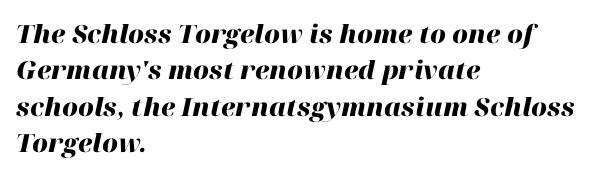
Has an underline been added? It has not. The text carries the slant typical of an italic or oblique font. The designer left line spacing at the default. Chunky letters — that's bold for sure.
